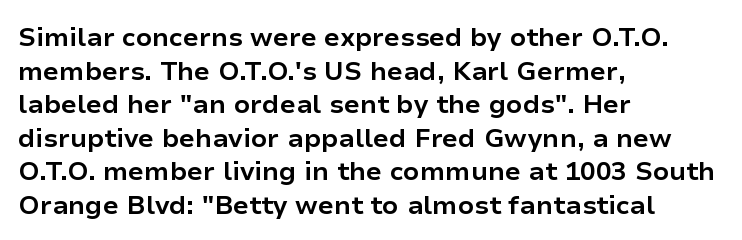
The image shows 26 px bold type, upright; set left-aligned, normal line spacing (1.29x), normal letter spacing, not underlined.
